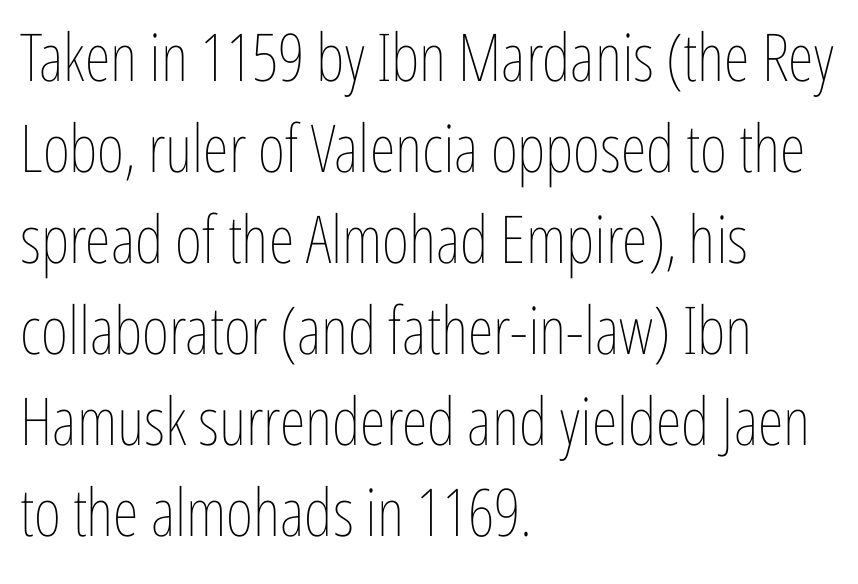
The image shows 66 px thin, condensed type, upright; set left-aligned, normal line spacing (1.38x), normal letter spacing, not underlined; low stroke contrast and a medium x-height.
